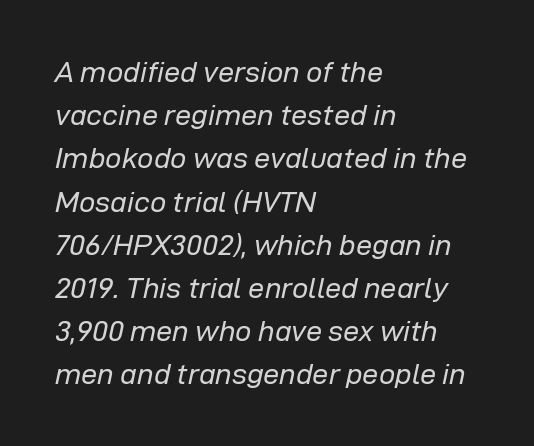
Underline: absent. The type is set solid horizontally, with unmodified tracking. How would I describe the line gaps? Plain and ordinary. The characters are drawn with everyday or finer stroke widths.
